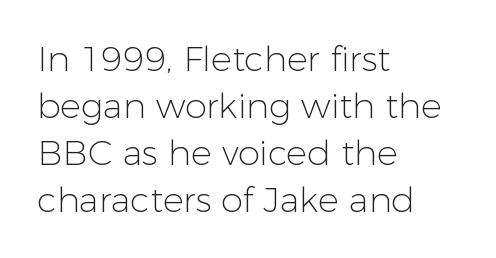
Q: Is the text bold? A: No.
Q: Is the text italic (slanted)? A: No, it is upright.
Q: Is the typeface a serif or a sans-serif typeface? A: Sans-serif.
Q: Is the text underlined? A: No.
Q: How is the paragraph aligned? A: Left-aligned.
Q: Is the spacing between letters normal or unusually wide? A: Normal.
Q: Is the spacing between lines tight, normal or loose? A: Normal.
Q: Width (condensed, normal, or wide)? A: Normal.
Q: Stroke contrast? A: Low.
Q: x-height? A: Medium.
Q: Monospaced? A: No.
